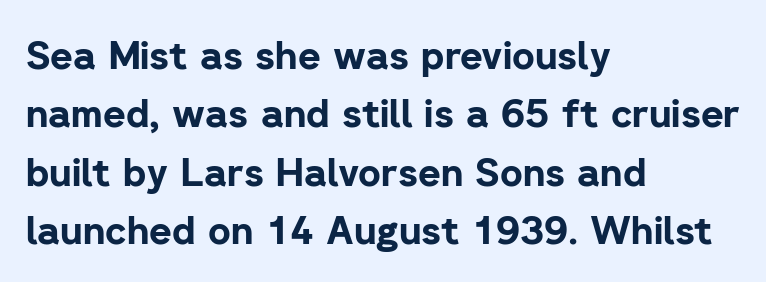
Q: Is the text bold? A: Yes.
Q: Is the text italic (slanted)? A: No, it is upright.
Q: Is the typeface a serif or a sans-serif typeface? A: Sans-serif.
Q: Is the text underlined? A: No.
Q: How is the paragraph aligned? A: Left-aligned.
Q: Is the spacing between letters normal or unusually wide? A: Normal.
Q: Is the spacing between lines tight, normal or loose? A: Normal.
Q: Width (condensed, normal, or wide)? A: Normal.
Q: Stroke contrast? A: Low.
Q: x-height? A: Medium.
Q: Monospaced? A: No.
